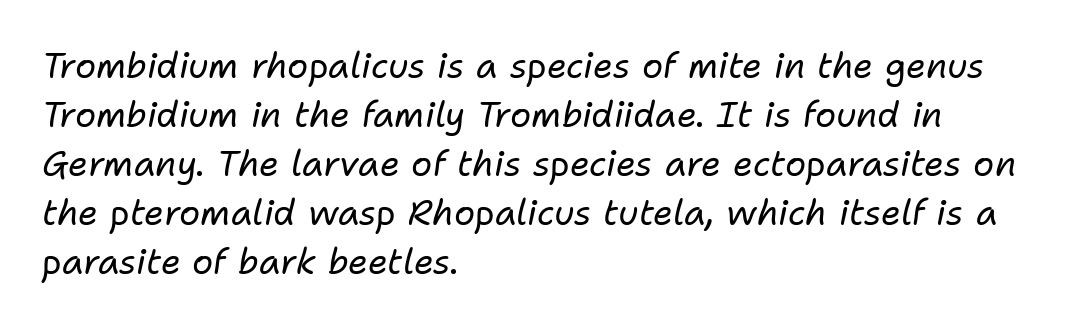
Q: Is the text bold? A: No.
Q: Is the text italic (slanted)? A: Yes, it leans right by about 11 degrees.
Q: Is the text underlined? A: No.
Q: How is the paragraph aligned? A: Left-aligned.
Q: Is the spacing between letters normal or unusually wide? A: Normal.
Q: Is the spacing between lines tight, normal or loose? A: Normal.
Q: Width (condensed, normal, or wide)? A: Normal.
Q: Stroke contrast? A: Low.
Q: x-height? A: Medium.
Q: Monospaced? A: No.
